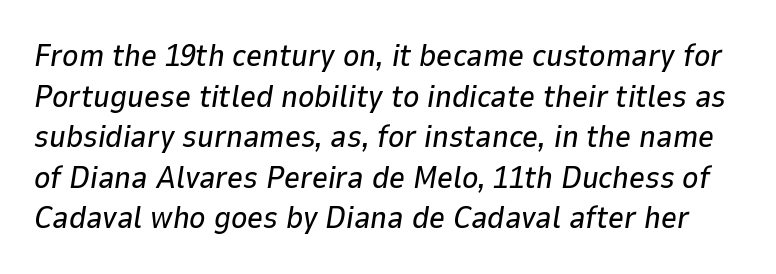
Descenders are the only things crossing below the line. The axis of the letterforms is tilted away from vertical. Character widths vary here, with narrow letters taking less room than wide ones. Here the glyphs are tracked normally, forming tight word shapes. Normally led — the rows are evenly, conventionally spaced.
